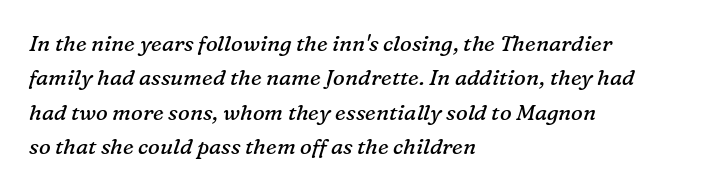
Q: Is the text bold? A: No.
Q: Is the text italic (slanted)? A: Yes, it leans right by about 16 degrees.
Q: Is the text underlined? A: No.
Q: How is the paragraph aligned? A: Left-aligned.
Q: Is the spacing between letters normal or unusually wide? A: Normal.
Q: Is the spacing between lines tight, normal or loose? A: Normal.
